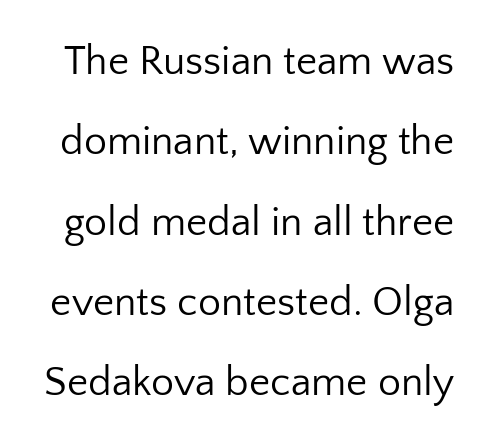
Q: Is the text bold? A: No.
Q: Is the text italic (slanted)? A: No, it is upright.
Q: Is the typeface a serif or a sans-serif typeface? A: Sans-serif.
Q: Is the text underlined? A: No.
Q: Is the spacing between letters normal or unusually wide? A: Normal.
Q: Is the spacing between lines tight, normal or loose? A: Loose.
Q: Width (condensed, normal, or wide)? A: Normal.
Q: Stroke contrast? A: Low.
Q: x-height? A: Medium.
Q: Monospaced? A: No.
